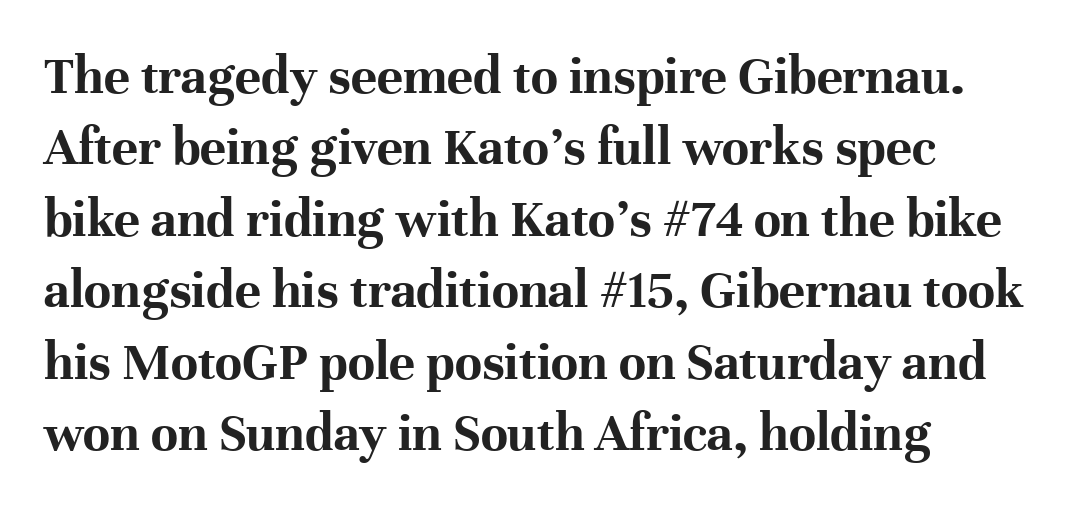
Here the designer chose a conventional face with non-uniform glyph widths. Layout note: lines flush left. The space directly below the letters is spotless. You can tell from the footed stems that serif type was used. Ascenders rise straight up at ninety degrees.
